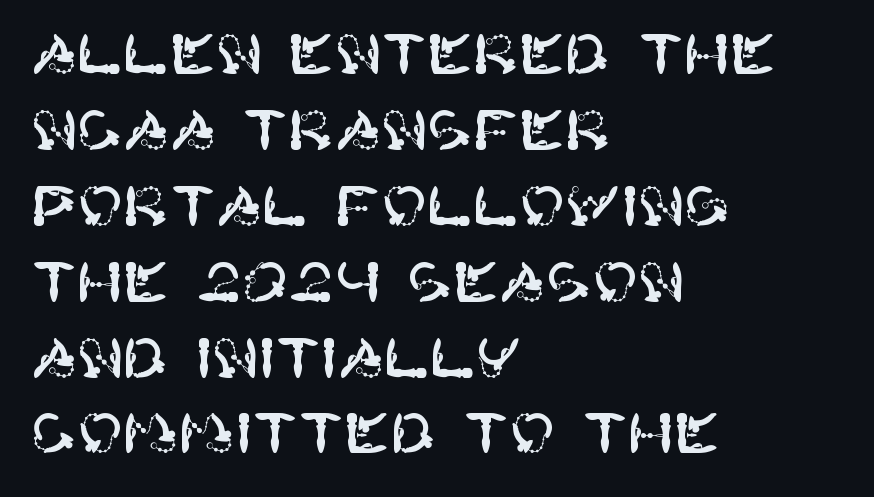
Q: Is the text italic (slanted)? A: No, it is upright.
Q: Is the typeface a serif or a sans-serif typeface? A: Sans-serif.
Q: Is the text underlined? A: No.
Q: How is the paragraph aligned? A: Left-aligned.
Q: Is the spacing between letters normal or unusually wide? A: Normal.
Q: Is the spacing between lines tight, normal or loose? A: Normal.
Q: Width (condensed, normal, or wide)? A: Normal.
Q: Stroke contrast? A: High.
Q: x-height? A: Large.
